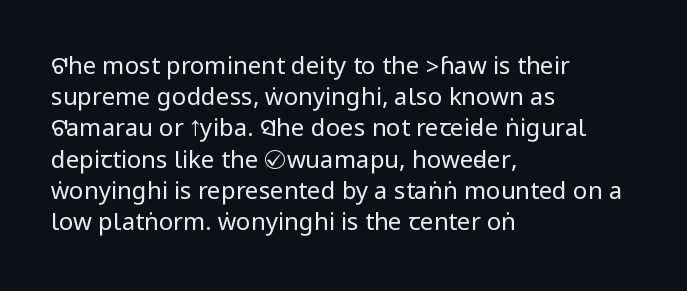
The ragged edge is on the right, which tells us the setting is flush left. The passage shown is not underscored anywhere. These lines were composed using upright roman letters. This sample uses plain, unmodified letter spacing. Reading down the column, the eye jumps a familiar distance to each next line.
